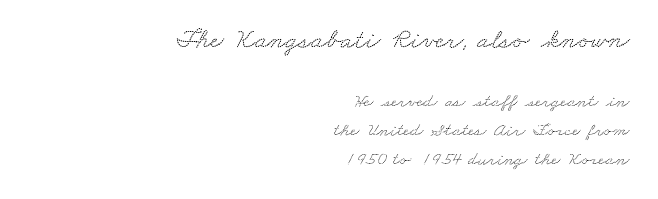
Line spacing here is normal. The composition opens big and finishes small. Compared with a flush-left layout, this one pins lines to the opposite, right side. The foot of each line stays bare and open. Tracking here is standard; glyphs follow each other at the usual distance.
